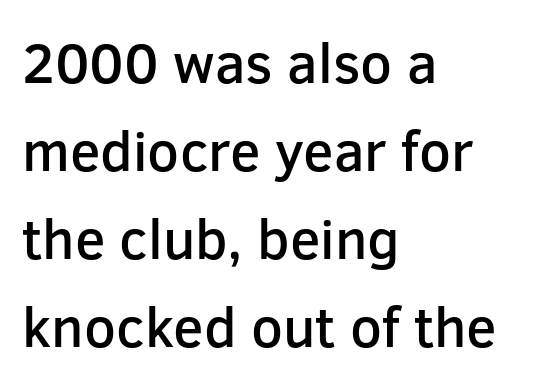
Q: Is the text bold? A: Semi-bold.
Q: Is the text italic (slanted)? A: No, it is upright.
Q: Is the typeface a serif or a sans-serif typeface? A: Sans-serif.
Q: Is the text underlined? A: No.
Q: How is the paragraph aligned? A: Left-aligned.
Q: Is the spacing between letters normal or unusually wide? A: Normal.
Q: Is the spacing between lines tight, normal or loose? A: Normal.
Q: Width (condensed, normal, or wide)? A: Normal.
Q: Stroke contrast? A: Low.
Q: x-height? A: Medium.
Q: Monospaced? A: No.
